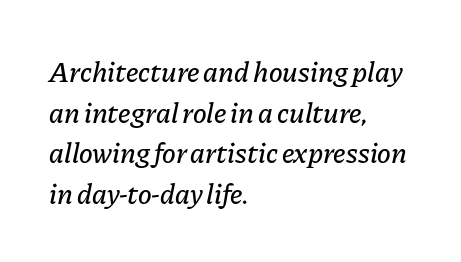
The image shows 29 px text type, italic (leaning right); set left-aligned, normal line spacing (1.4x), normal letter spacing, not underlined; low stroke contrast and a medium x-height.
